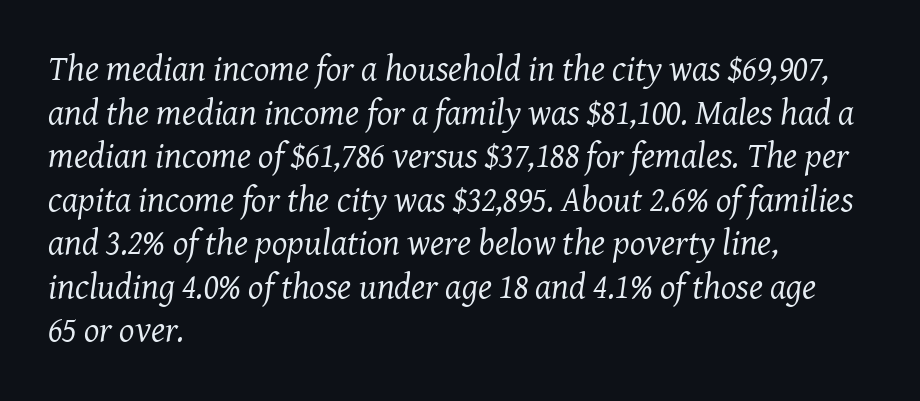
Reading down the block, your eye returns to a fixed left position each line. Note the varied advance widths — an 'i' is clearly narrower than an 'm'. Looking at the ascenders, they clearly lean. A typesetter would call this zero additional tracking.
